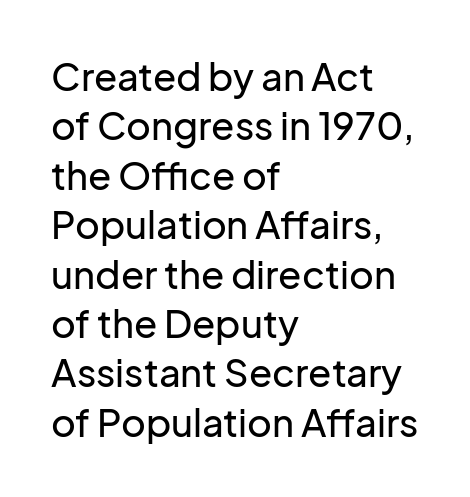
{"serif": "no", "italic": "no", "width": "normal", "stroke_contrast": "low", "x_height": "medium", "monospaced": "no", "underline": "no", "align": "left", "line_spacing": "normal", "line_spacing_ratio": 1.3, "letter_spacing": "normal", "letter_spacing_em": 0.0, "glyph_px": 38}
